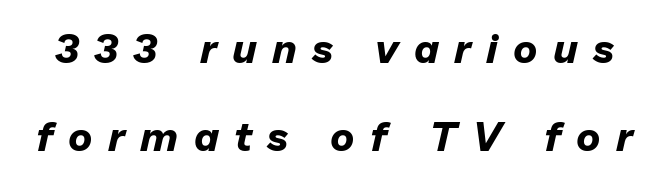
The image shows 41 px bold type, italic (leaning right); set loose line spacing (2.14x), unusually wide letter spacing (+0.37 em), not underlined; low stroke contrast and a medium x-height.
